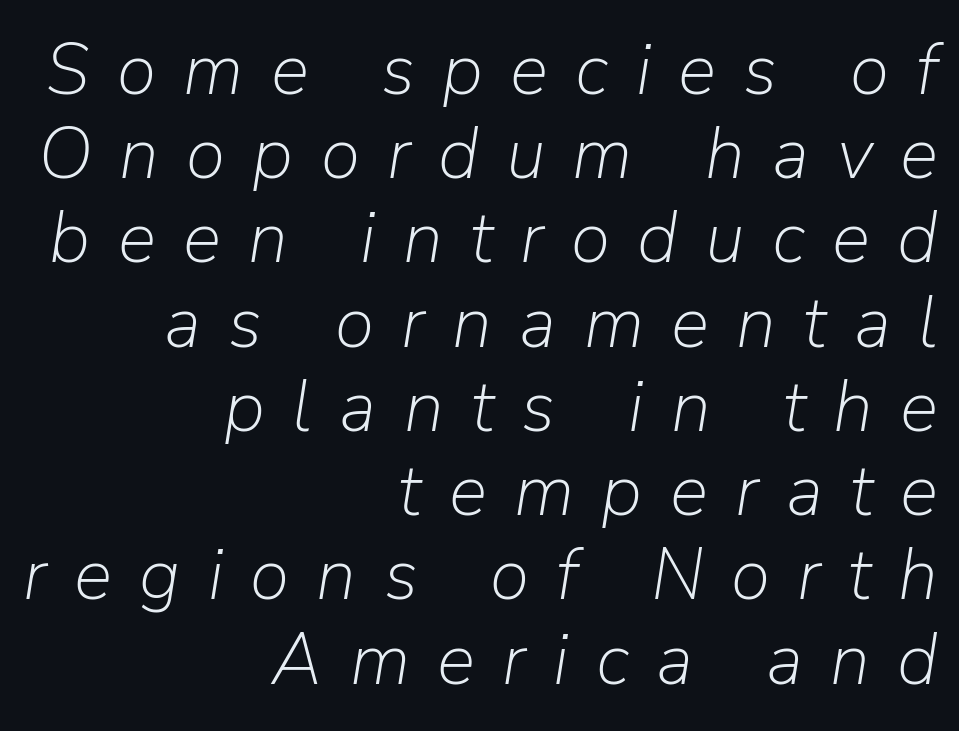
Q: Is the text bold? A: No.
Q: Is the text italic (slanted)? A: Yes, it leans right by about 9 degrees.
Q: Is the text underlined? A: No.
Q: How is the paragraph aligned? A: Right-aligned.
Q: Is the spacing between letters normal or unusually wide? A: Unusually wide.
Q: Width (condensed, normal, or wide)? A: Normal.
Q: Stroke contrast? A: Low.
Q: x-height? A: Medium.
Q: Monospaced? A: No.
